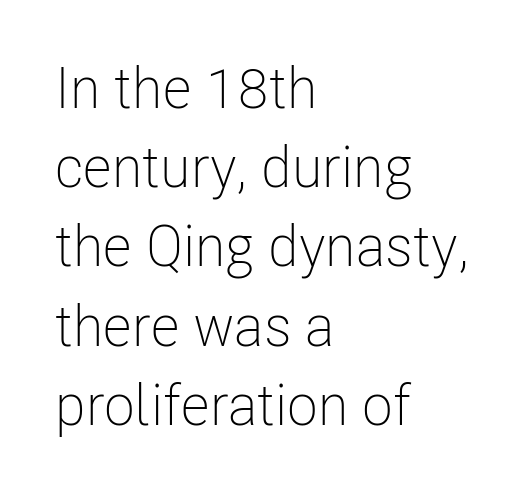
Here the designer chose a conventional face with non-uniform glyph widths. The type family on display is of the sans-serif kind. The characters are drawn with everyday or finer stroke widths. What stands out about the letter spacing? Nothing — it is the standard amount. In terms of leading, this rendering sits right in the middle. Characters remain perfectly vertical along every line.
